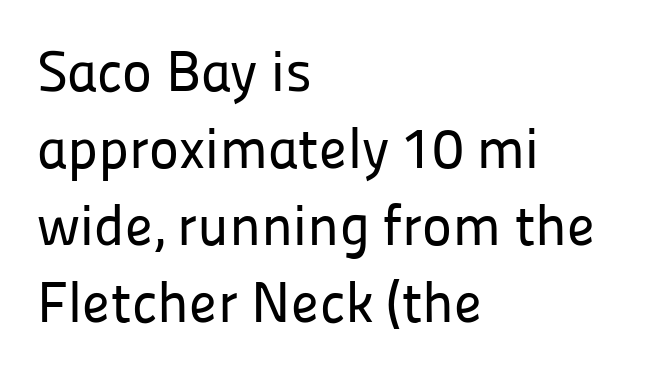
{"serif": "no", "italic": "no", "width": "normal", "stroke_contrast": "low", "x_height": "medium", "monospaced": "no", "underline": "no", "align": "left", "line_spacing": "normal", "line_spacing_ratio": 1.35, "letter_spacing": "normal", "letter_spacing_em": 0.0, "glyph_px": 57}
